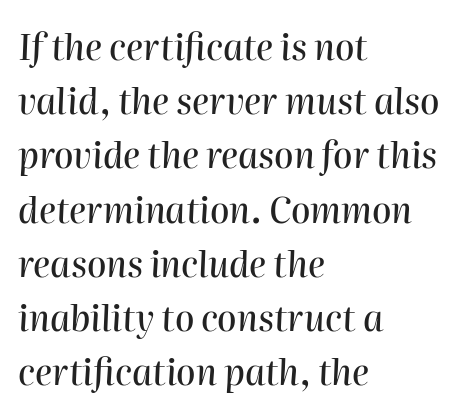
{"italic": "yes", "lean": "right", "slant_degrees": 2, "width": "normal", "stroke_contrast": "high", "x_height": "medium", "monospaced": "no", "underline": "no", "align": "left", "line_spacing": "normal", "line_spacing_ratio": 1.55, "letter_spacing": "normal", "letter_spacing_em": 0.0, "glyph_px": 35}
